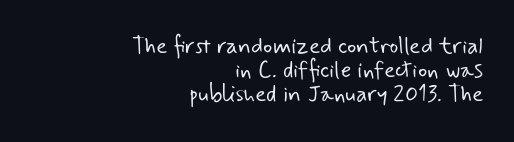
Descender tails drop into unmarked territory. The lines in this sample share a right terminus and differ only in where they begin. This block would grow much taller if given ordinary leading; it's compressed now. These lines keep a tight, regular rhythm from letter to letter.
